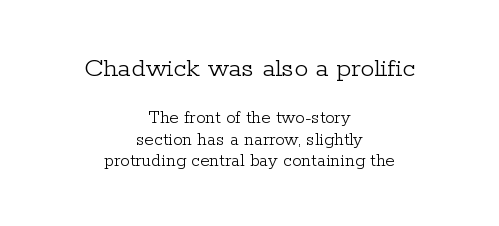
{"serif": "yes", "italic": "no", "bold": "no", "weight": "light", "width": "normal", "stroke_contrast": "low", "x_height": "medium", "monospaced": "no", "underline": "no", "align": "center", "line_spacing": "tight", "line_spacing_ratio": 1.13, "letter_spacing": "normal", "letter_spacing_em": 0.0, "larger_block": "first", "size_ratio": 1.47, "glyph_px": 28}
